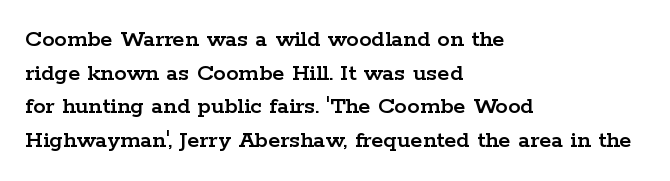
Caption: multi-line text, flush left, ragged right. The font's upright variant was chosen for this text. What stands out about the letter spacing? Nothing — it is the standard amount. Has an underline been added? It has not. This block has exactly the height ordinary leading produces.
